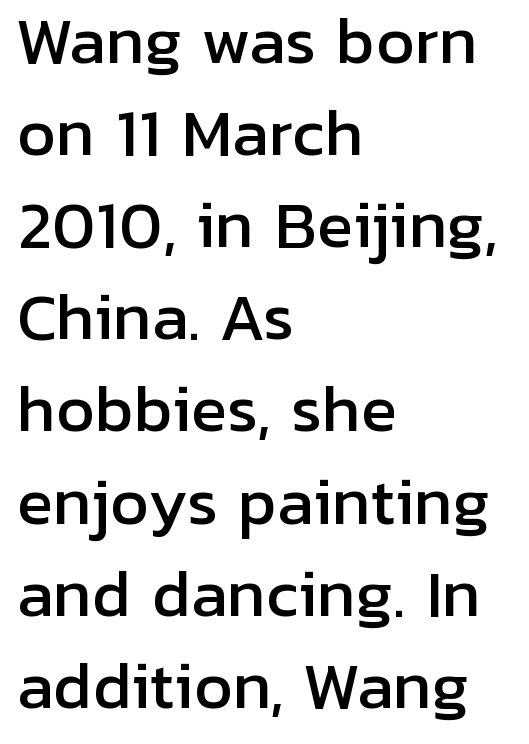
{"serif": "no", "italic": "no", "width": "normal", "stroke_contrast": "low", "x_height": "medium", "monospaced": "no", "underline": "no", "align": "left", "line_spacing": "normal", "line_spacing_ratio": 1.51, "letter_spacing": "normal", "letter_spacing_em": 0.0, "glyph_px": 61}
